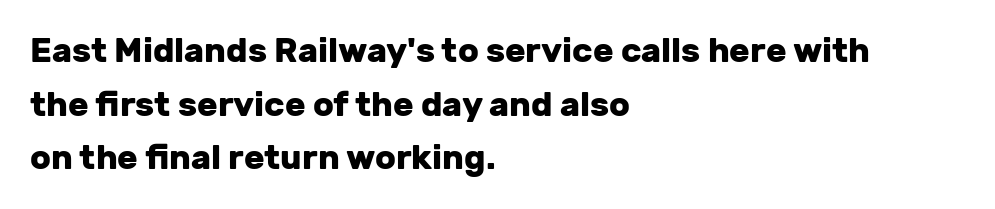
The image shows 34 px heavy sans-serif type, upright; set left-aligned, normal line spacing (1.58x), normal letter spacing, not underlined; low stroke contrast and a medium x-height.
